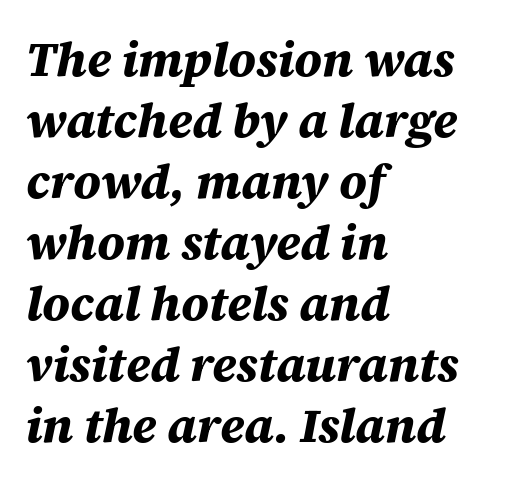
The image shows 48 px bold type, italic (leaning right); set left-aligned, normal line spacing (1.27x), normal letter spacing, not underlined; medium stroke contrast and a large x-height.
